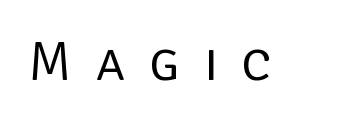
Q: Is the text bold? A: No.
Q: Is the text italic (slanted)? A: No, it is upright.
Q: Is the typeface a serif or a sans-serif typeface? A: Sans-serif.
Q: Is the text underlined? A: No.
Q: Is the spacing between letters normal or unusually wide? A: Unusually wide.
Q: Width (condensed, normal, or wide)? A: Normal.
Q: Stroke contrast? A: Low.
Q: x-height? A: Large.
Q: Monospaced? A: No.
